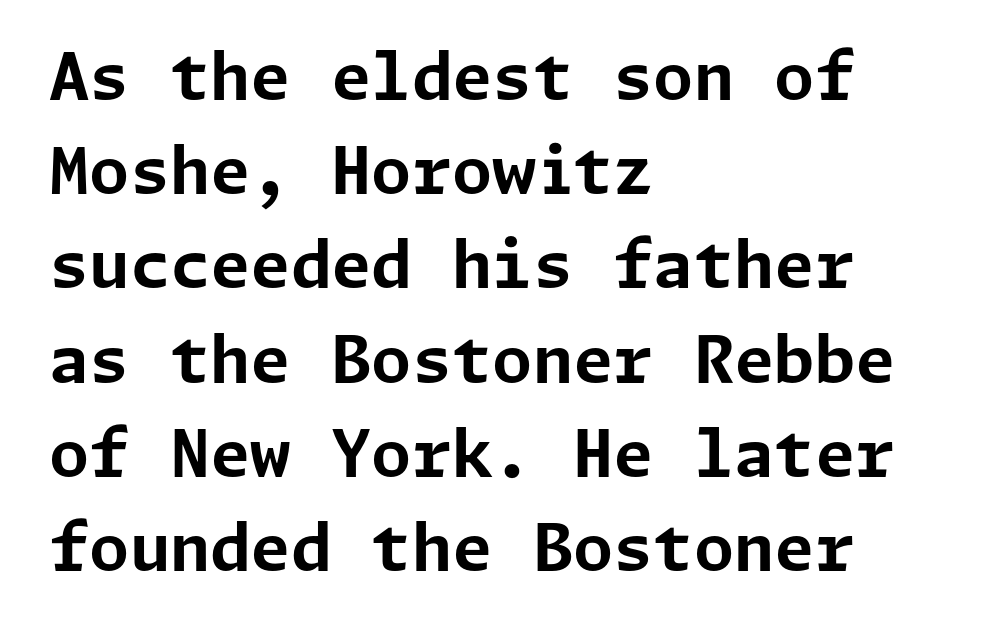
{"serif": "no", "italic": "no", "bold": "yes", "weight": "bold", "width": "normal", "stroke_contrast": "low", "x_height": "medium", "underline": "no", "align": "left", "line_spacing": "normal", "line_spacing_ratio": 1.45, "letter_spacing": "normal", "letter_spacing_em": 0.0, "glyph_px": 65}
